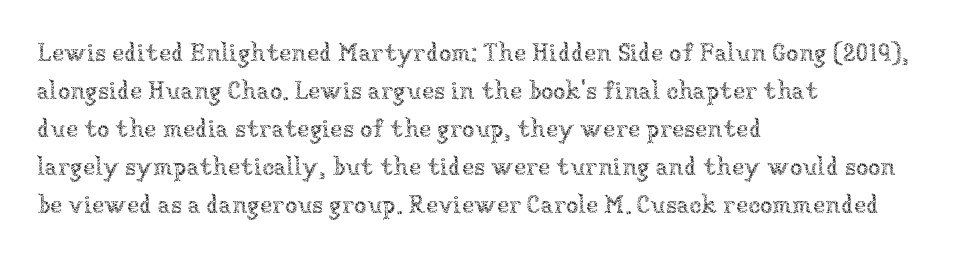
{"italic": "no", "bold": "no", "underline": "no", "align": "left", "line_spacing": "normal", "line_spacing_ratio": 1.52, "letter_spacing": "normal", "letter_spacing_em": 0.0, "glyph_px": 25}
